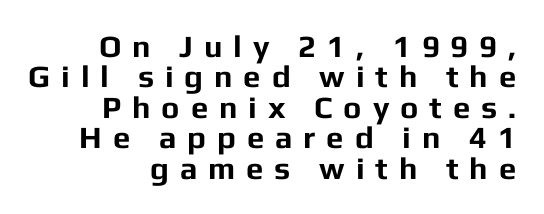
The image shows 31 px bold sans-serif type, upright; set right-aligned, tight line spacing (0.98x), unusually wide letter spacing (+0.35 em), not underlined; low stroke contrast and a medium x-height.
